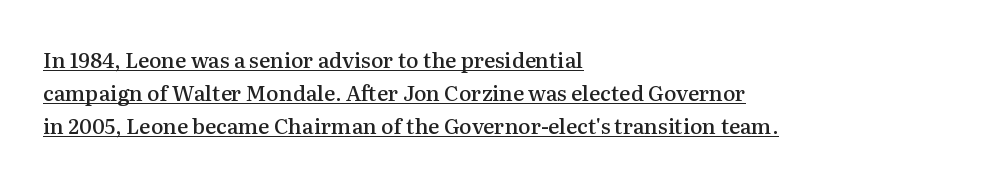
The image shows 21 px text type, upright; set left-aligned, normal line spacing (1.56x), normal letter spacing, underlined.
